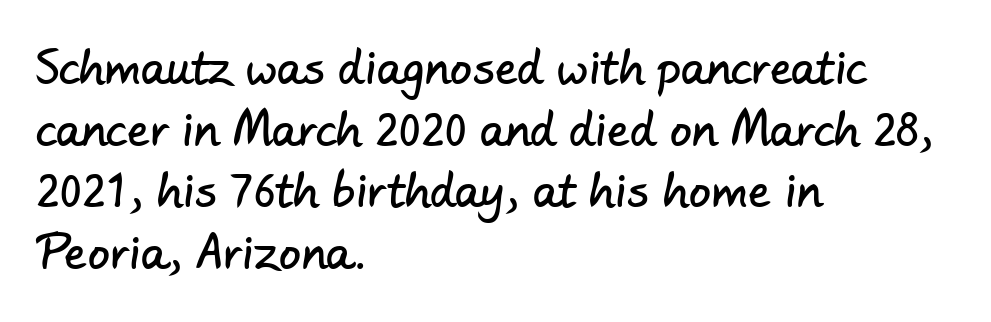
Are there feet on the stems? There aren't — it's a sans. A student would call this left alignment; a typographer would say flush left, rag right. The letters sit at their default tracking, neither squeezed nor spread. The letters advance in unequal steps, a hallmark of proportional type.
